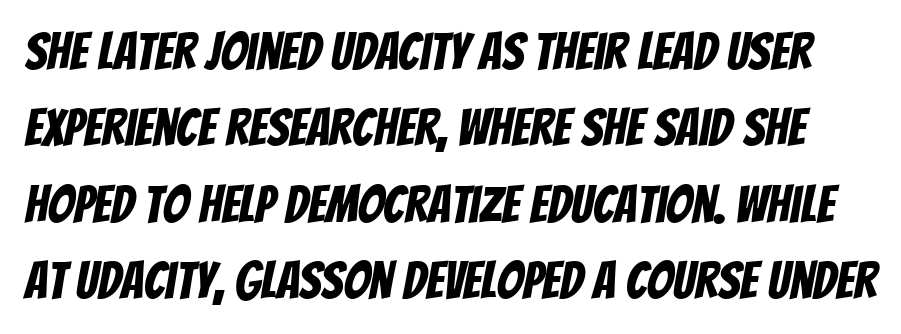
The image shows 52 px condensed sans-serif type; set normal line spacing (1.47x), normal letter spacing, not underlined; low stroke contrast and a large x-height.
